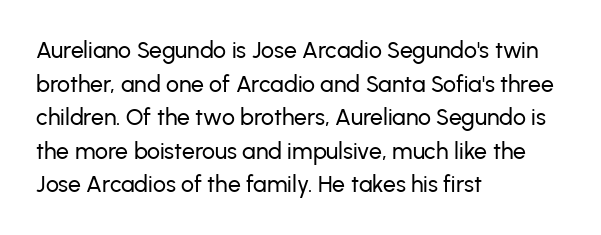
Q: Is the text italic (slanted)? A: No, it is upright.
Q: Is the text underlined? A: No.
Q: How is the paragraph aligned? A: Left-aligned.
Q: Is the spacing between letters normal or unusually wide? A: Normal.
Q: Is the spacing between lines tight, normal or loose? A: Normal.
